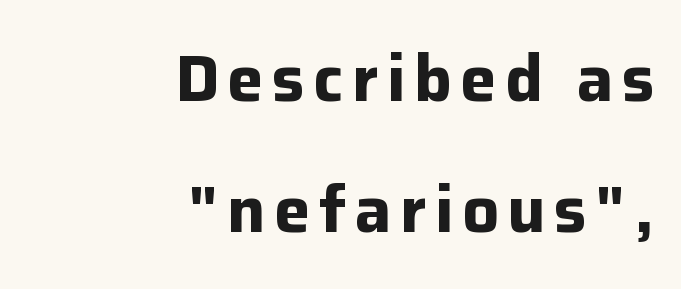
The image shows 65 px bold sans-serif type, upright; set right-aligned, loose line spacing (2.02x), not underlined; low stroke contrast and a medium x-height.
